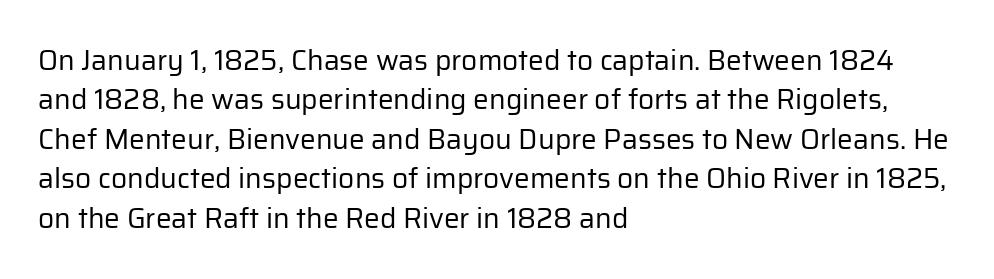
{"serif": "no", "italic": "no", "bold": "no", "weight": "regular", "width": "normal", "stroke_contrast": "low", "x_height": "medium", "monospaced": "no", "underline": "no", "align": "left", "line_spacing": "normal", "line_spacing_ratio": 1.41, "letter_spacing": "normal", "letter_spacing_em": 0.0, "glyph_px": 28}
